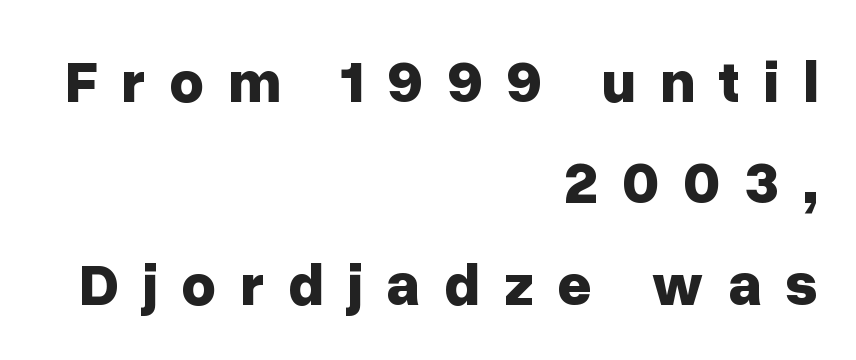
{"serif": "no", "italic": "no", "bold": "yes", "weight": "bold", "width": "normal", "stroke_contrast": "low", "x_height": "medium", "monospaced": "no", "underline": "no", "align": "right", "line_spacing": "normal", "line_spacing_ratio": 1.69, "letter_spacing": "wide", "letter_spacing_em": 0.39, "glyph_px": 60}
